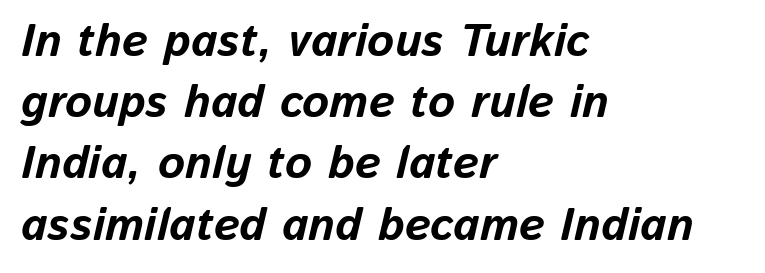
Q: Is the text bold? A: Yes.
Q: Is the text italic (slanted)? A: Yes, it leans right by about 13 degrees.
Q: Is the text underlined? A: No.
Q: How is the paragraph aligned? A: Left-aligned.
Q: Is the spacing between letters normal or unusually wide? A: Normal.
Q: Is the spacing between lines tight, normal or loose? A: Normal.
Q: Width (condensed, normal, or wide)? A: Normal.
Q: Stroke contrast? A: Low.
Q: x-height? A: Medium.
Q: Monospaced? A: No.
